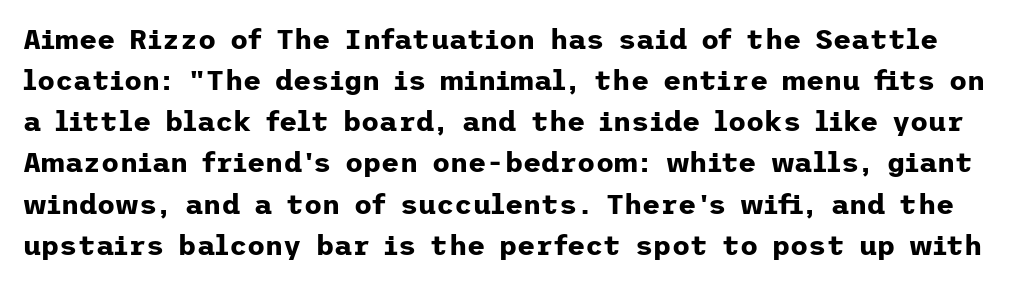
The image shows 28 px bold sans-serif type, upright; set normal line spacing (1.47x), normal letter spacing, not underlined; low stroke contrast and a medium x-height.
